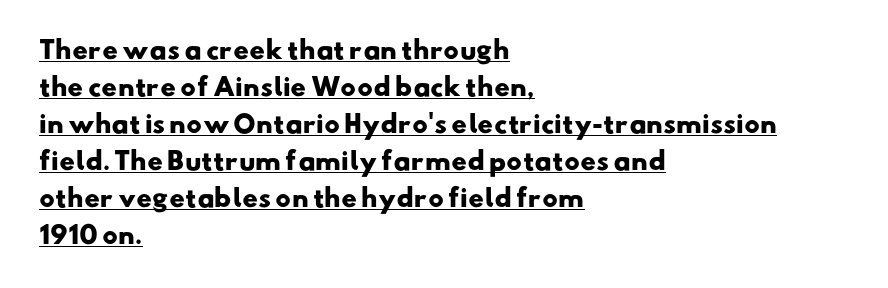
The image shows 24 px bold type; set left-aligned, normal line spacing (1.54x), normal letter spacing, underlined.
